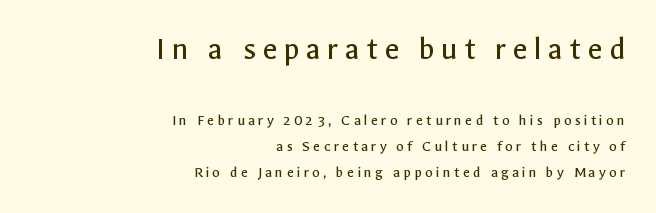
{"serif": "no", "italic": "no", "bold": "no", "weight": "regular", "width": "normal", "x_height": "medium", "monospaced": "no", "underline": "no", "align": "right", "line_spacing": "normal", "line_spacing_ratio": 1.63, "larger_block": "first", "size_ratio": 2.06, "glyph_px": 33}
